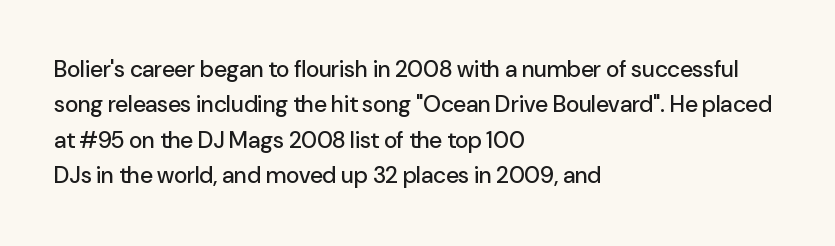
The image shows 23 px text type, upright; set left-aligned, normal line spacing (1.54x), normal letter spacing, not underlined.
